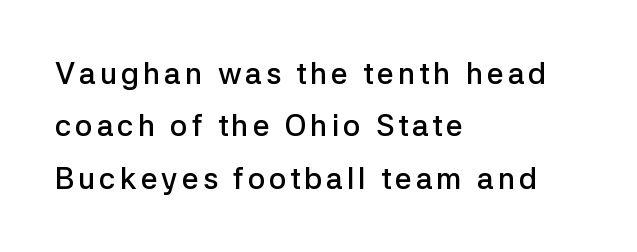
{"serif": "no", "italic": "no", "bold": "semi", "weight": "semibold", "width": "normal", "stroke_contrast": "low", "x_height": "medium", "monospaced": "no", "underline": "no", "align": "left", "line_spacing_ratio": 1.75, "glyph_px": 30}
